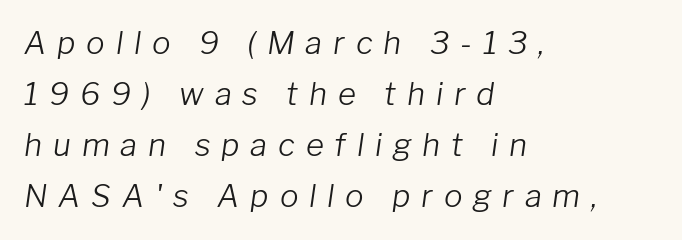
The image shows 31 px light type, italic (leaning right); set left-aligned, normal line spacing (1.65x), unusually wide letter spacing (+0.35 em), not underlined; low stroke contrast and a medium x-height.
